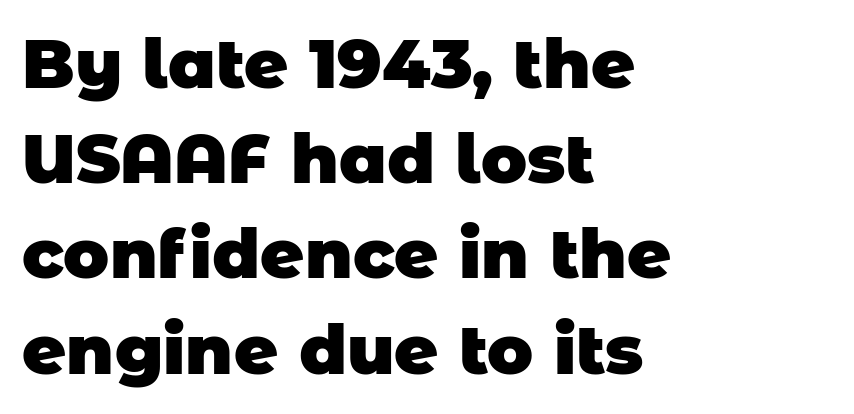
Q: Is the text bold? A: Yes.
Q: Is the typeface a serif or a sans-serif typeface? A: Sans-serif.
Q: Is the text underlined? A: No.
Q: How is the paragraph aligned? A: Left-aligned.
Q: Is the spacing between letters normal or unusually wide? A: Normal.
Q: Is the spacing between lines tight, normal or loose? A: Normal.
Q: Width (condensed, normal, or wide)? A: Normal.
Q: Stroke contrast? A: Low.
Q: x-height? A: Large.
Q: Monospaced? A: No.
